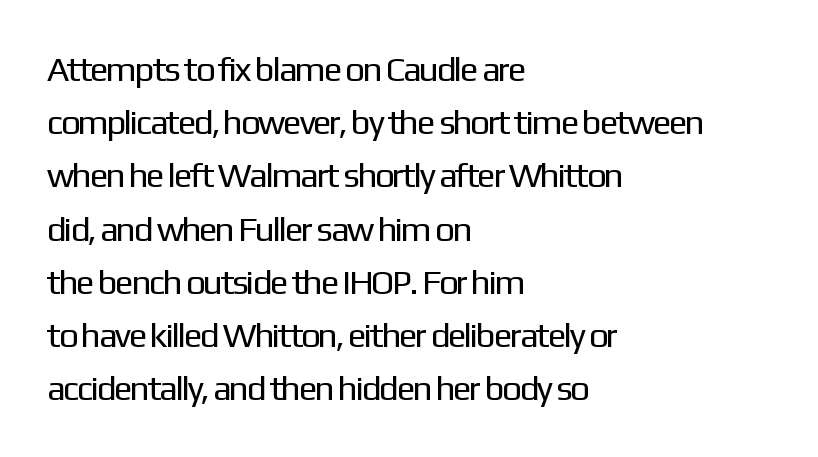
Character widths vary here, with narrow letters taking less room than wide ones. The lines are quadded left. Look at the bottom of the vertical strokes: they stop flat, with no serifs. Baseline-to-baseline distance is the conventional proportion of letter height. The type is set solid horizontally, with unmodified tracking. The font is comparable to plain body text, perhaps lighter.
